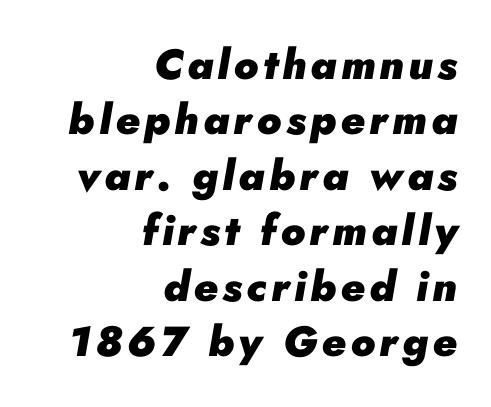
A typesetter would call this proportional, since set widths differ per character. Yep, that's italic — everything's leaning. Heavy, bold letterforms. Caption: multi-line text, flush right, ragged left. The passage shown is not underscored anywhere. Students, observe: this is what conventionally led text looks like.
